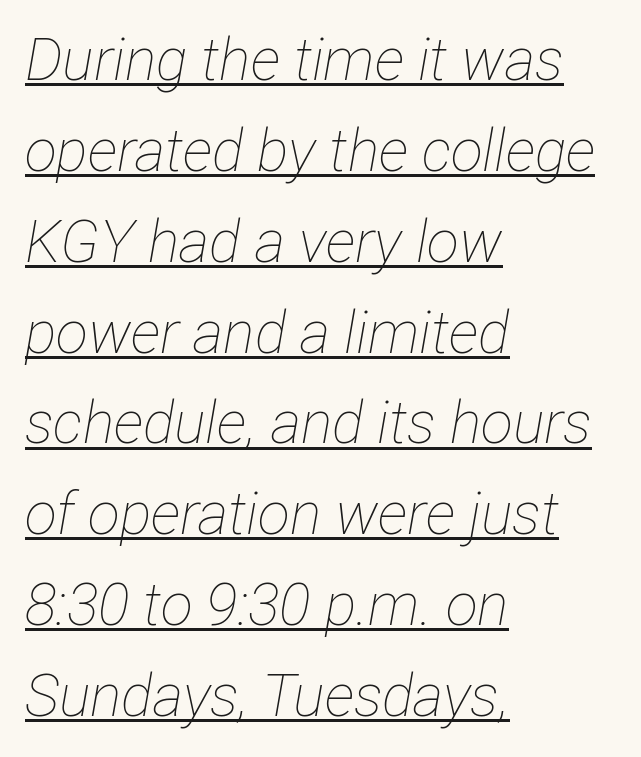
Q: Is the text bold? A: No.
Q: Is the text italic (slanted)? A: Yes, it leans right by about 12 degrees.
Q: Is the text underlined? A: Yes.
Q: How is the paragraph aligned? A: Left-aligned.
Q: Is the spacing between letters normal or unusually wide? A: Normal.
Q: Is the spacing between lines tight, normal or loose? A: Normal.
Q: Width (condensed, normal, or wide)? A: Condensed.
Q: Stroke contrast? A: Low.
Q: x-height? A: Medium.
Q: Monospaced? A: No.
